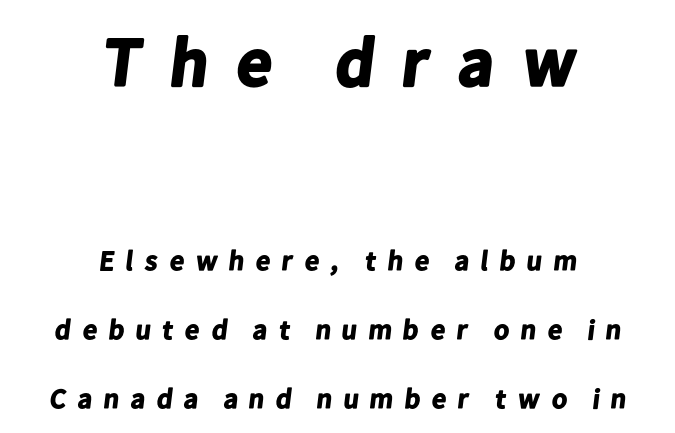
The face used here is proportionally spaced, like ordinary book or web type. How would I describe the line gaps? Wide and relaxed. Has an underline been added? It has not. Chunky letters — that's bold for sure. Tracking value appears strongly positive — letters spread wide.
